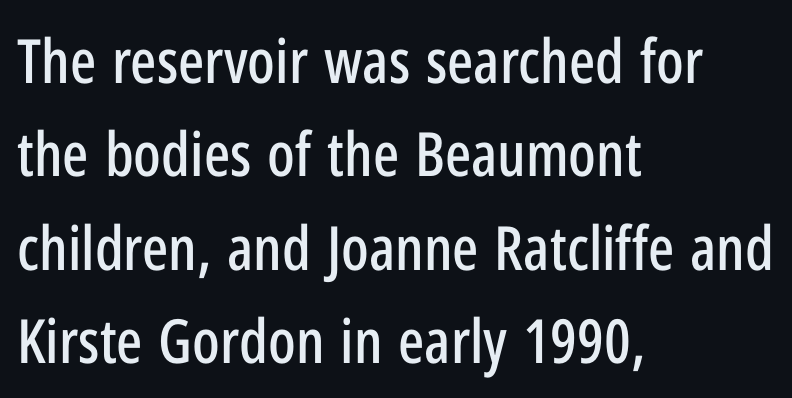
{"serif": "no", "italic": "no", "width": "condensed", "stroke_contrast": "low", "x_height": "medium", "monospaced": "no", "underline": "no", "align": "left", "line_spacing": "normal", "line_spacing_ratio": 1.53, "letter_spacing": "normal", "letter_spacing_em": 0.0, "glyph_px": 61}
